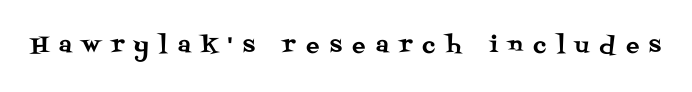
Q: Is the text italic (slanted)? A: No, it is upright.
Q: Is the text underlined? A: No.
Q: Is the spacing between letters normal or unusually wide? A: Unusually wide.
